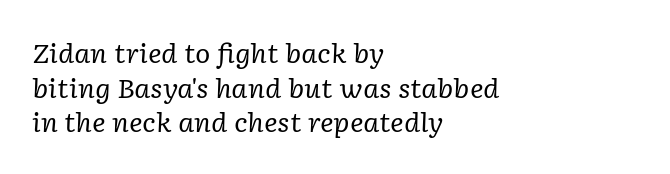
The whole block is typeset with a tilt. There is no visible air inserted between adjacent glyphs. Nothing heavy about these letters — not bold at all. The rendering anchors every line to the left-hand side. Descenders hang freely into open space. The line-height multiplier appears to be the usual default.
